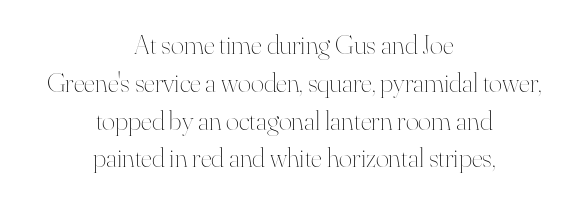
The image shows 28 px thin type, upright; set centered, normal line spacing (1.35x), normal letter spacing, not underlined; high stroke contrast and a small x-height.
